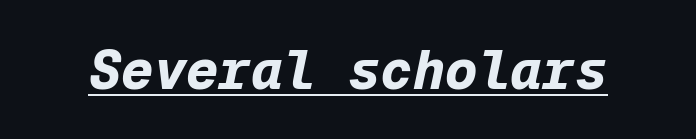
Each line of the rendering has a horizontal stroke beneath the glyphs. Think of a typewriter: that constant character pitch is what you see here. Students, note that the glyphs here touch the page at normal intervals. What weight is shown? A full bold with thick strokes. These lines were composed using italics.
